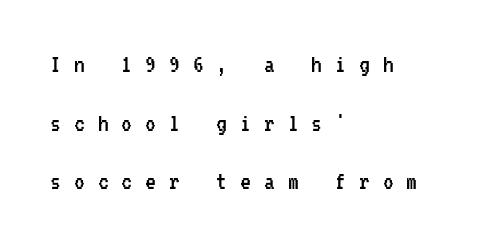
{"italic": "no", "bold": "no", "underline": "no", "align": "left", "line_spacing": "loose", "line_spacing_ratio": 2.17, "letter_spacing": "wide", "letter_spacing_em": 0.48, "glyph_px": 27}
